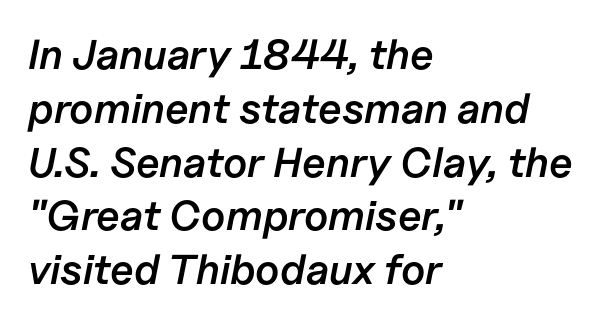
The image shows 42 px semibold type, italic (leaning right); set left-aligned, normal line spacing (1.28x), normal letter spacing, not underlined; low stroke contrast and a medium x-height.
